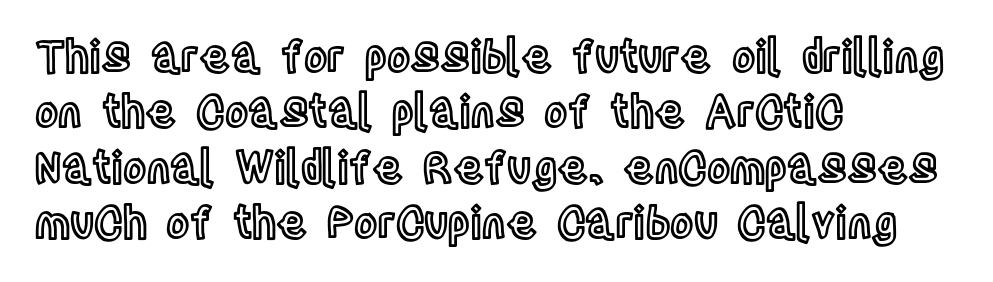
The image shows 44 px condensed type, upright; set left-aligned, normal line spacing (1.26x), normal letter spacing, not underlined; a large x-height.
